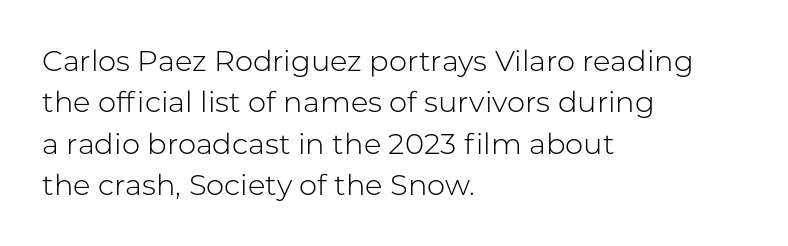
On a weight scale, this lands at 450 or below. The rendering uses natural spacing where letterforms have individual widths. Standard letterfit; no display-style spreading of the glyphs. Quick note: underline off. Tall strokes in this sample are plumb rather than angled.
